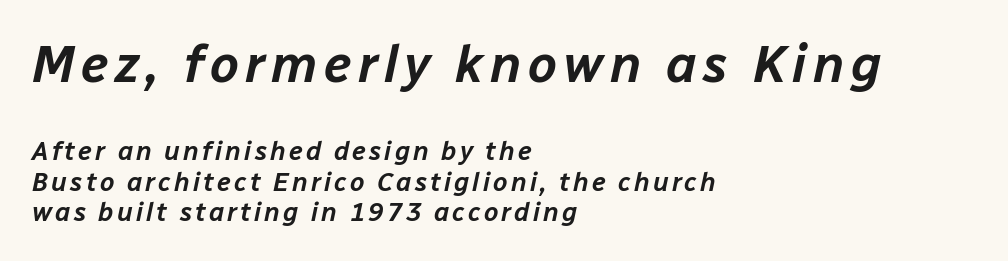
{"italic": "yes", "lean": "right", "slant_degrees": 12, "width": "normal", "stroke_contrast": "low", "x_height": "medium", "monospaced": "no", "underline": "no", "align": "left", "line_spacing_ratio": 1.18, "larger_block": "first", "size_ratio": 2.0, "glyph_px": 52}
